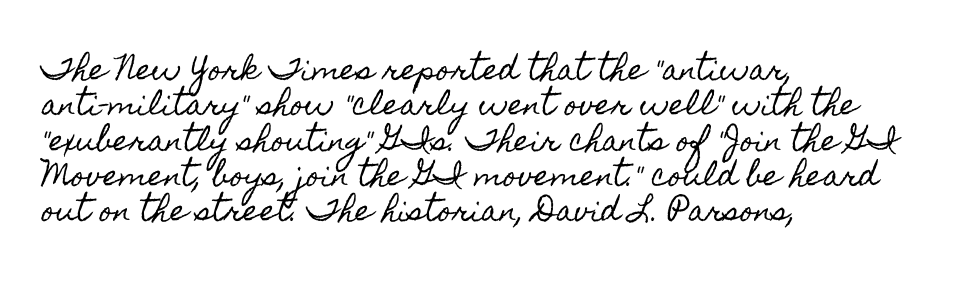
{"width": "condensed", "x_height": "small", "monospaced": "no", "underline": "no", "align": "left", "line_spacing": "normal", "line_spacing_ratio": 1.26, "letter_spacing": "normal", "letter_spacing_em": 0.0, "glyph_px": 28}
